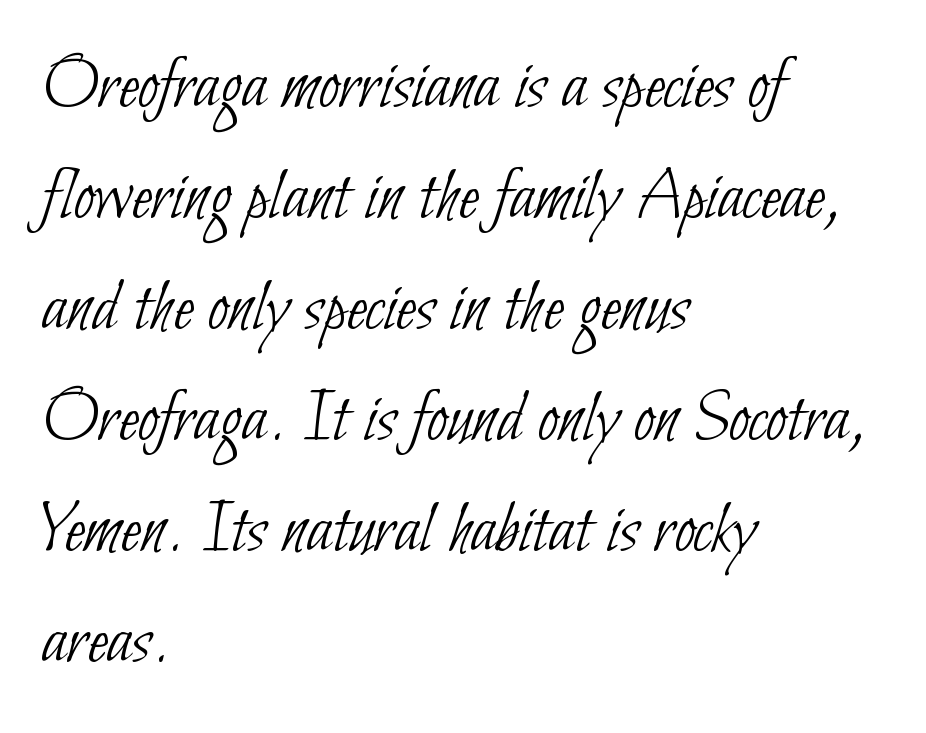
Q: Is the text bold? A: No.
Q: Is the typeface a serif or a sans-serif typeface? A: Sans-serif.
Q: Is the text underlined? A: No.
Q: How is the paragraph aligned? A: Left-aligned.
Q: Is the spacing between letters normal or unusually wide? A: Normal.
Q: Is the spacing between lines tight, normal or loose? A: Normal.
Q: Width (condensed, normal, or wide)? A: Condensed.
Q: Stroke contrast? A: Low.
Q: x-height? A: Small.
Q: Monospaced? A: No.
